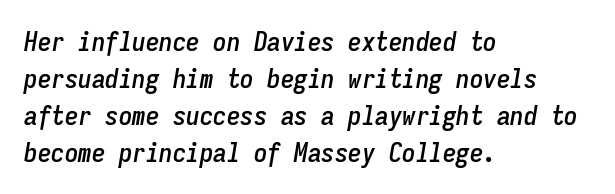
{"italic": "yes", "lean": "right", "slant_degrees": 9, "underline": "no", "align": "left", "line_spacing": "normal", "line_spacing_ratio": 1.37, "letter_spacing": "normal", "letter_spacing_em": 0.0, "glyph_px": 27}
